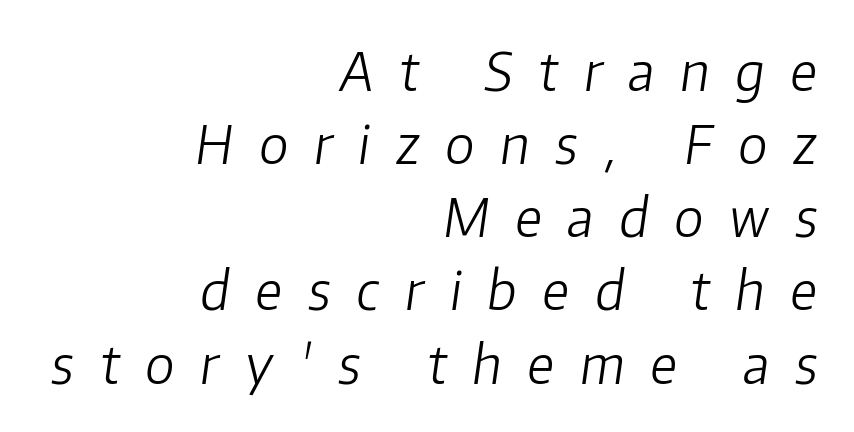
Q: Is the text bold? A: No.
Q: Is the text italic (slanted)? A: Yes, it leans right by about 8 degrees.
Q: Is the text underlined? A: No.
Q: How is the paragraph aligned? A: Right-aligned.
Q: Is the spacing between letters normal or unusually wide? A: Unusually wide.
Q: Is the spacing between lines tight, normal or loose? A: Normal.
Q: Width (condensed, normal, or wide)? A: Normal.
Q: Stroke contrast? A: Low.
Q: x-height? A: Medium.
Q: Monospaced? A: No.
